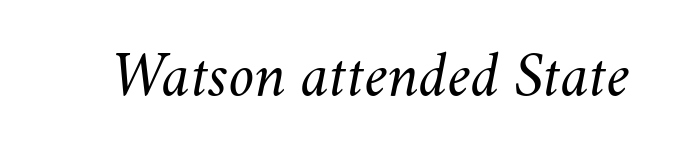
Q: Is the text bold? A: No.
Q: Is the text italic (slanted)? A: Yes, it leans right by about 11 degrees.
Q: Is the text underlined? A: No.
Q: Is the spacing between letters normal or unusually wide? A: Normal.
Q: Width (condensed, normal, or wide)? A: Normal.
Q: Stroke contrast? A: Medium.
Q: x-height? A: Small.
Q: Monospaced? A: No.
